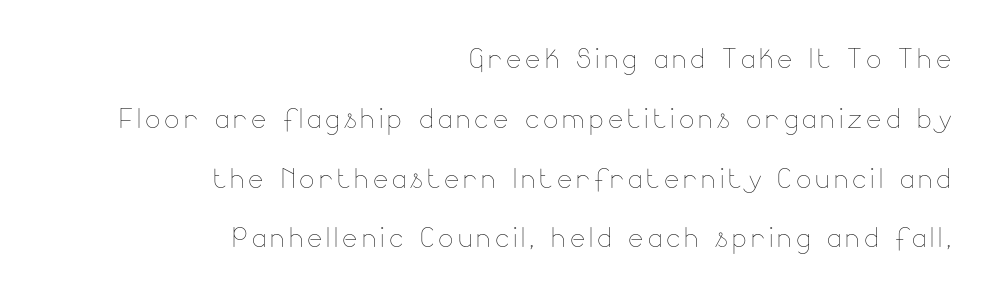
The baseline area is clear. It's the straight-up-and-down kind of type. The rendering anchors every line to the right-hand side. Proportional: the letters do not fall into vertical columns.
